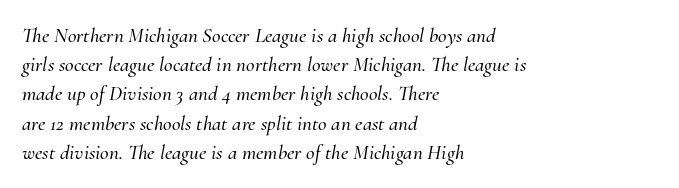
{"italic": "yes", "lean": "right", "slant_degrees": 10, "underline": "no", "align": "left", "line_spacing": "normal", "line_spacing_ratio": 1.39, "letter_spacing": "normal", "letter_spacing_em": 0.0, "glyph_px": 21}
